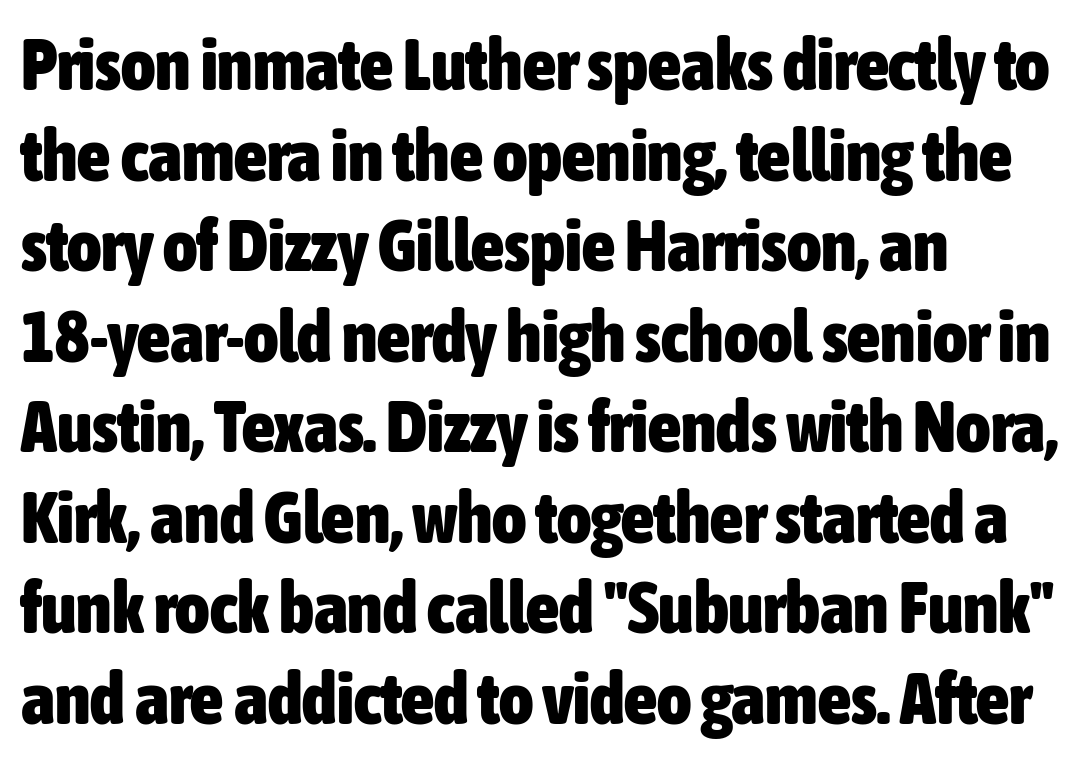
{"serif": "no", "italic": "no", "bold": "yes", "weight": "heavy", "width": "condensed", "stroke_contrast": "low", "x_height": "medium", "monospaced": "no", "underline": "no", "align": "left", "line_spacing_ratio": 1.24, "letter_spacing": "normal", "letter_spacing_em": 0.0, "glyph_px": 73}
